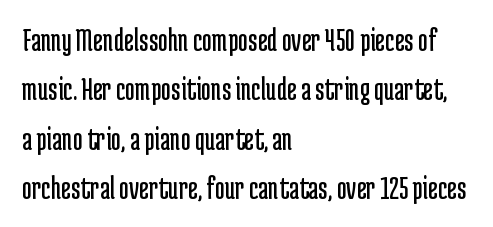
Q: Is the text bold? A: No.
Q: Is the text italic (slanted)? A: No, it is upright.
Q: Is the typeface a serif or a sans-serif typeface? A: Sans-serif.
Q: Is the text underlined? A: No.
Q: How is the paragraph aligned? A: Left-aligned.
Q: Is the spacing between letters normal or unusually wide? A: Normal.
Q: Is the spacing between lines tight, normal or loose? A: Normal.
Q: Width (condensed, normal, or wide)? A: Condensed.
Q: Stroke contrast? A: Low.
Q: x-height? A: Medium.
Q: Monospaced? A: No.
